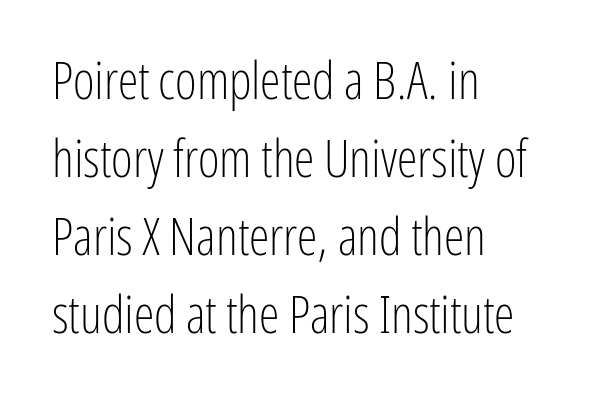
This sample uses an upright cut, with every glyph sitting square on the baseline. Honestly, there is no underline to notice here at all. Notice how descenders clear the ascenders below comfortably — that's standard leading. The font sits on the lighter half of the weight spectrum, regular included. Spacing verdict: proportional, widths tailored to each character. Characters follow at the spacing the type designer built in.
